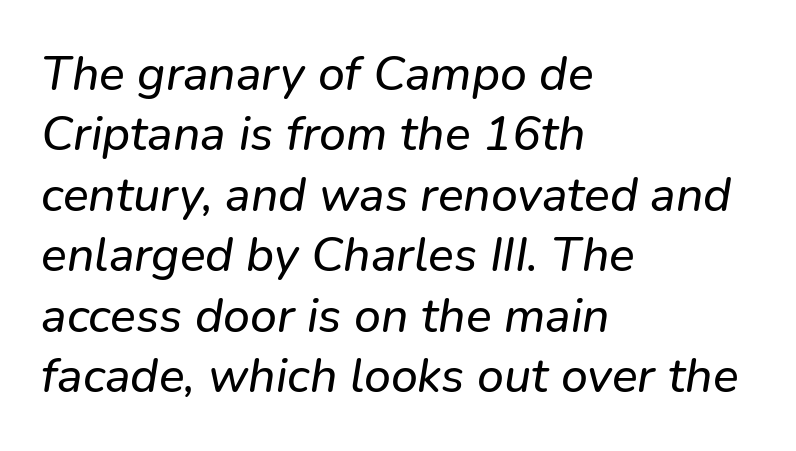
Q: Is the typeface a serif or a sans-serif typeface? A: Sans-serif.
Q: Is the text underlined? A: No.
Q: How is the paragraph aligned? A: Left-aligned.
Q: Is the spacing between letters normal or unusually wide? A: Normal.
Q: Is the spacing between lines tight, normal or loose? A: Normal.
Q: Width (condensed, normal, or wide)? A: Normal.
Q: Stroke contrast? A: Low.
Q: x-height? A: Medium.
Q: Monospaced? A: No.
